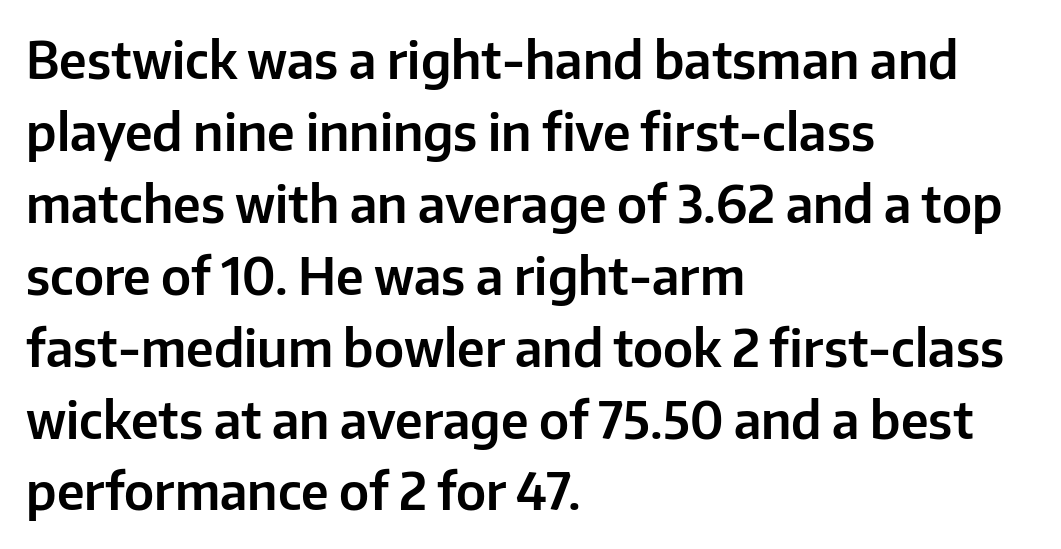
{"serif": "no", "italic": "no", "width": "normal", "stroke_contrast": "low", "x_height": "medium", "monospaced": "no", "underline": "no", "align": "left", "line_spacing": "normal", "line_spacing_ratio": 1.41, "letter_spacing": "normal", "letter_spacing_em": 0.0, "glyph_px": 51}
